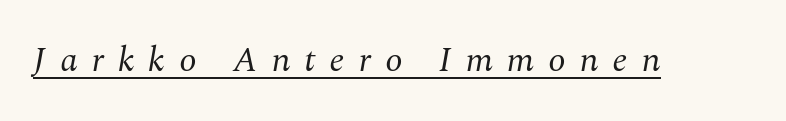
You could only call the tracking loose — the letters float apart. Slanted lettering throughout. Looks like someone drew a line under every word here. The face used here is proportionally spaced, like ordinary book or web type.
